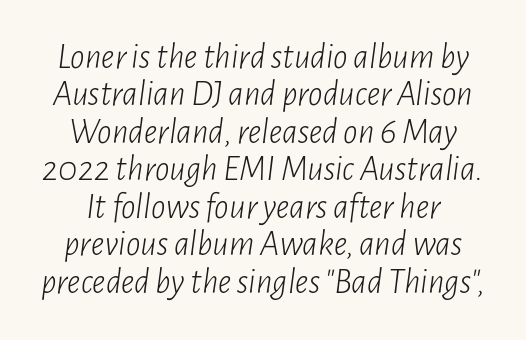
Q: Is the text bold? A: No.
Q: Is the text italic (slanted)? A: Yes, it leans right by about 7 degrees.
Q: Is the text underlined? A: No.
Q: Is the spacing between letters normal or unusually wide? A: Normal.
Q: Is the spacing between lines tight, normal or loose? A: Tight.
Q: Width (condensed, normal, or wide)? A: Condensed.
Q: Stroke contrast? A: Low.
Q: x-height? A: Medium.
Q: Monospaced? A: No.
